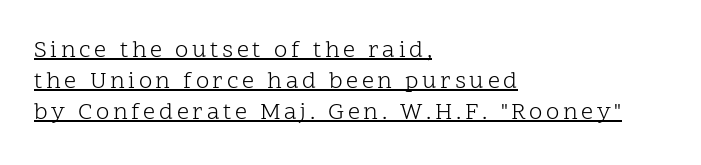
Q: Is the text bold? A: No.
Q: Is the text italic (slanted)? A: No, it is upright.
Q: Is the text underlined? A: Yes.
Q: How is the paragraph aligned? A: Left-aligned.
Q: Is the spacing between lines tight, normal or loose? A: Normal.
